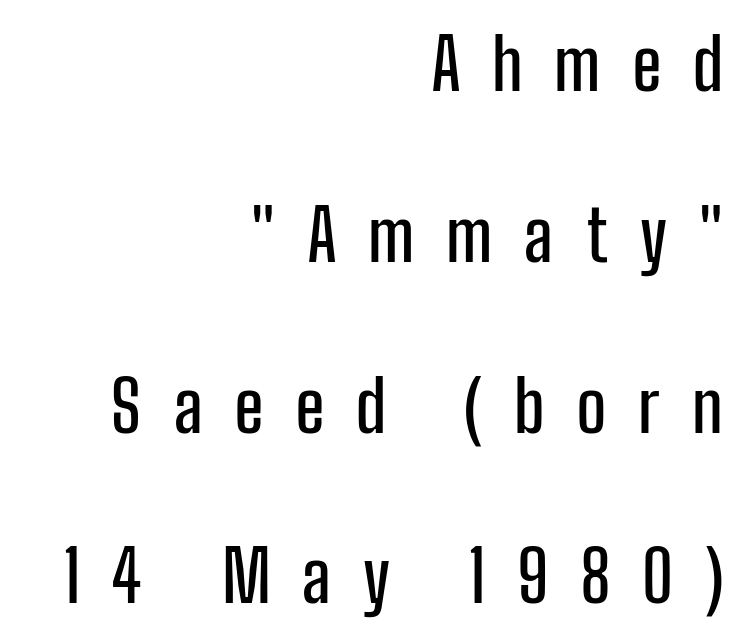
{"serif": "no", "italic": "no", "width": "condensed", "stroke_contrast": "low", "x_height": "medium", "monospaced": "no", "underline": "no", "align": "right", "line_spacing": "loose", "line_spacing_ratio": 2.44, "letter_spacing": "wide", "letter_spacing_em": 0.45, "glyph_px": 70}
